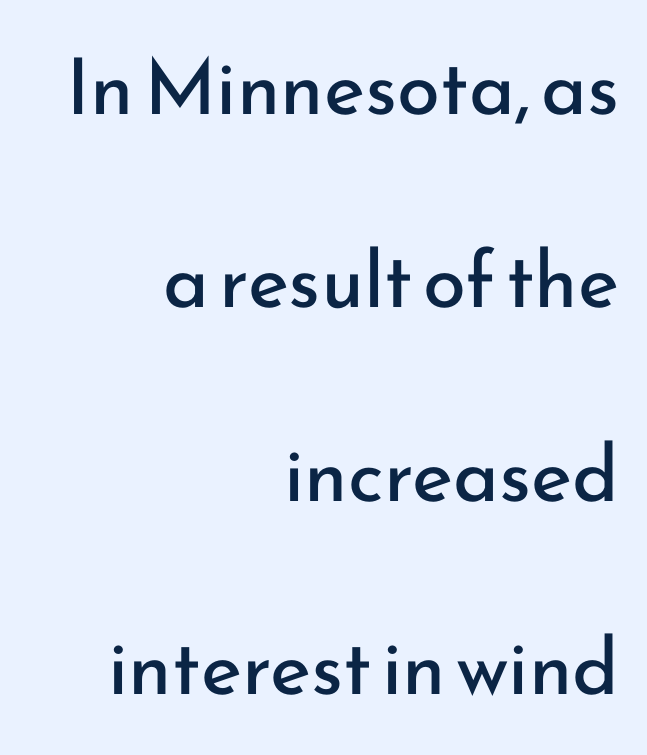
The image shows 78 px regular-weight sans-serif type, upright; set right-aligned, loose line spacing (2.48x), normal letter spacing, not underlined; low stroke contrast and a small x-height.
